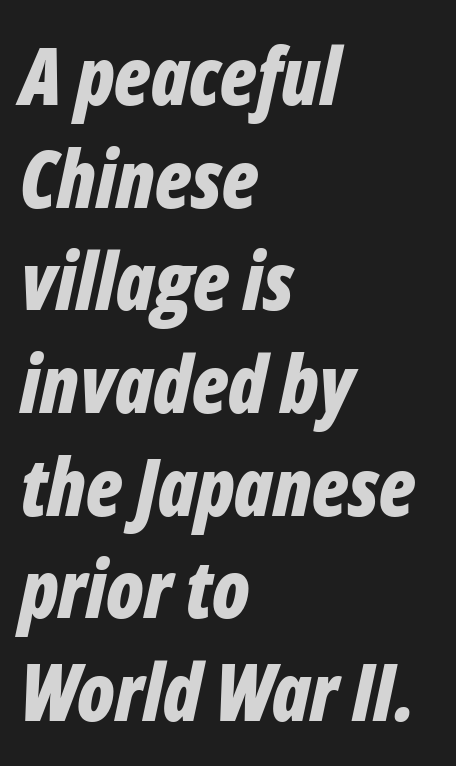
Q: Is the text bold? A: Yes.
Q: Is the text italic (slanted)? A: Yes, it leans right by about 12 degrees.
Q: Is the text underlined? A: No.
Q: How is the paragraph aligned? A: Left-aligned.
Q: Is the spacing between letters normal or unusually wide? A: Normal.
Q: Is the spacing between lines tight, normal or loose? A: Normal.
Q: Width (condensed, normal, or wide)? A: Condensed.
Q: Stroke contrast? A: Low.
Q: x-height? A: Medium.
Q: Monospaced? A: No.
